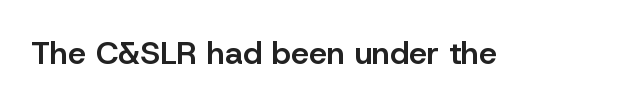
The image shows 32 px semibold sans-serif type, upright; set normal letter spacing, not underlined; low stroke contrast and a medium x-height.
